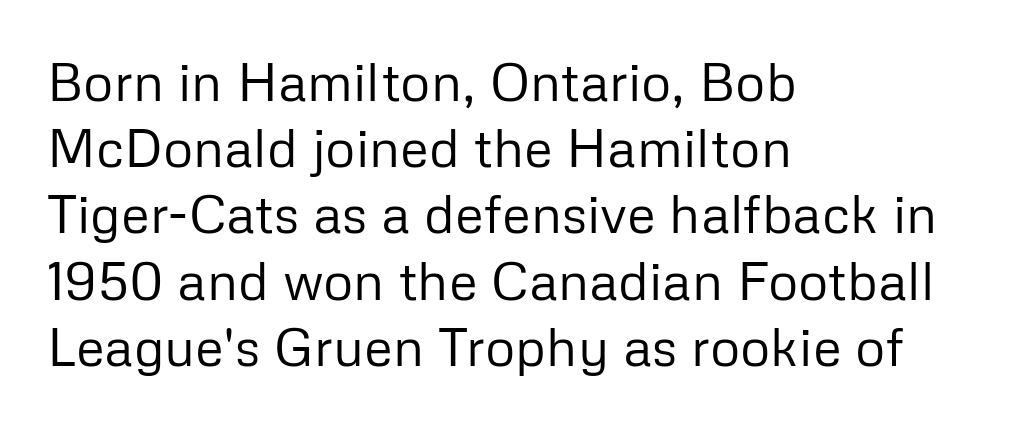
The image shows 53 px regular-weight sans-serif type, upright; set left-aligned, normal line spacing (1.25x), normal letter spacing, not underlined; low stroke contrast and a medium x-height.
